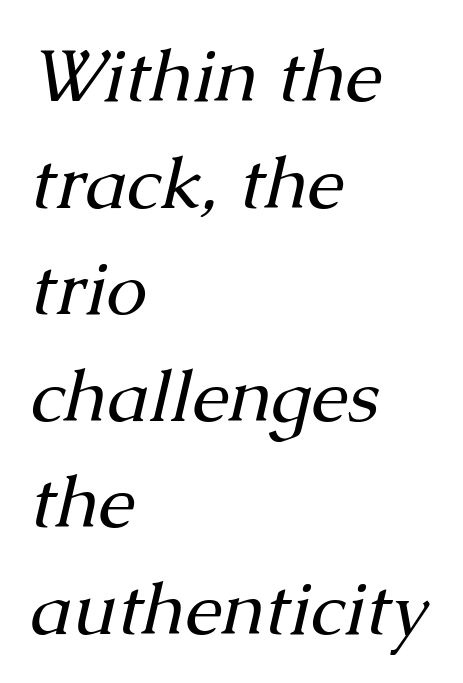
Q: Is the text bold? A: No.
Q: Is the text italic (slanted)? A: Yes, it leans right by about 13 degrees.
Q: Is the typeface a serif or a sans-serif typeface? A: Serif.
Q: Is the text underlined? A: No.
Q: How is the paragraph aligned? A: Left-aligned.
Q: Is the spacing between letters normal or unusually wide? A: Normal.
Q: Is the spacing between lines tight, normal or loose? A: Normal.
Q: Width (condensed, normal, or wide)? A: Normal.
Q: Stroke contrast? A: Medium.
Q: x-height? A: Medium.
Q: Monospaced? A: No.
